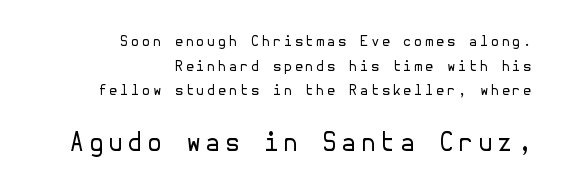
The image shows 25 px text type, upright; set right-aligned, line spacing 1.76x, not underlined; the second (bottom) block is 1.79x larger.
